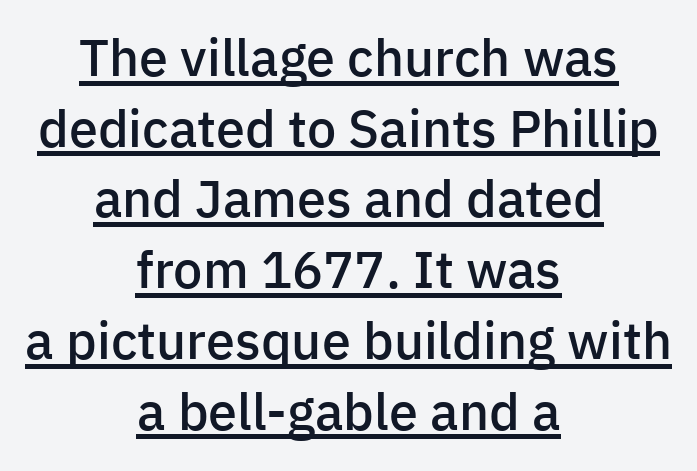
Where is the straight margin? There isn't one; the lines are centered. I'd call this a sans setting — the letters go barefoot. Line spacing here is normal. These words are printed semibold, heavier than regular yet not bold. Honestly, the underline is the first thing you notice here.
